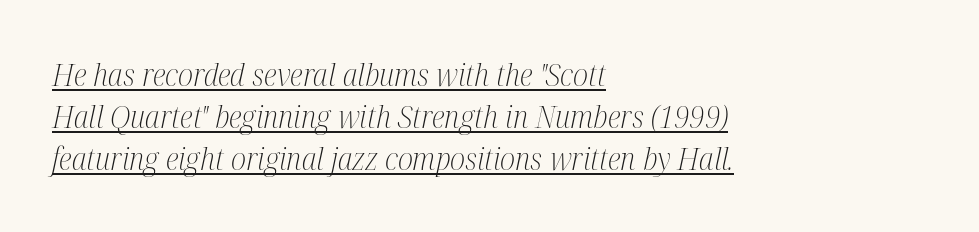
The image shows 31 px light, condensed serif type, italic (leaning right); set left-aligned, normal line spacing (1.35x), normal letter spacing, underlined; medium stroke contrast and a medium x-height.
